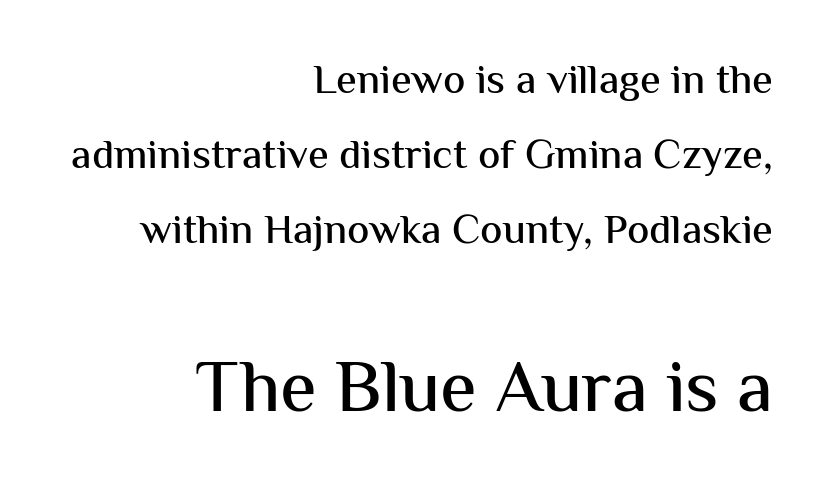
Glyph-to-glyph distance matches everyday printed text. Short and long lines alike share a common ending point at right. The passage shown is not underscored anywhere. The following chunk of copy outweighs the initial chunk in type size. A typesetter would label this face a sans. This is roman type, the default non-slanted kind.
